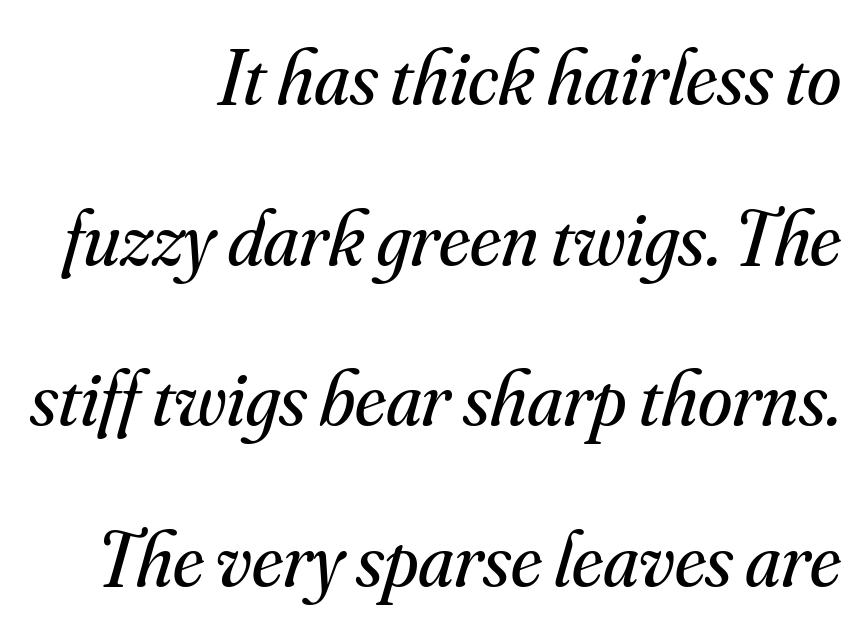
Q: Is the text bold? A: No.
Q: Is the text italic (slanted)? A: Yes, it leans right by about 16 degrees.
Q: Is the typeface a serif or a sans-serif typeface? A: Serif.
Q: Is the text underlined? A: No.
Q: How is the paragraph aligned? A: Right-aligned.
Q: Is the spacing between letters normal or unusually wide? A: Normal.
Q: Is the spacing between lines tight, normal or loose? A: Loose.
Q: Width (condensed, normal, or wide)? A: Normal.
Q: Stroke contrast? A: Medium.
Q: x-height? A: Small.
Q: Monospaced? A: No.
